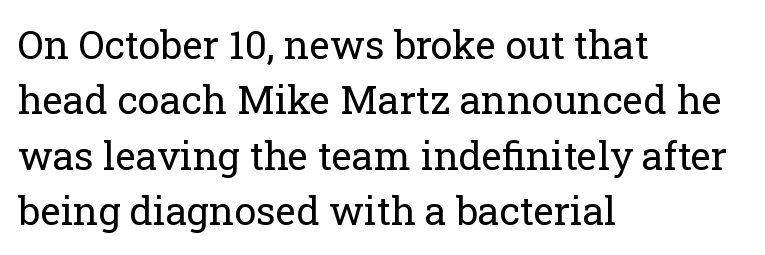
Q: Is the text bold? A: No.
Q: Is the text italic (slanted)? A: No, it is upright.
Q: Is the typeface a serif or a sans-serif typeface? A: Serif.
Q: Is the text underlined? A: No.
Q: How is the paragraph aligned? A: Left-aligned.
Q: Is the spacing between letters normal or unusually wide? A: Normal.
Q: Is the spacing between lines tight, normal or loose? A: Normal.
Q: Width (condensed, normal, or wide)? A: Normal.
Q: Stroke contrast? A: Low.
Q: x-height? A: Medium.
Q: Monospaced? A: No.
